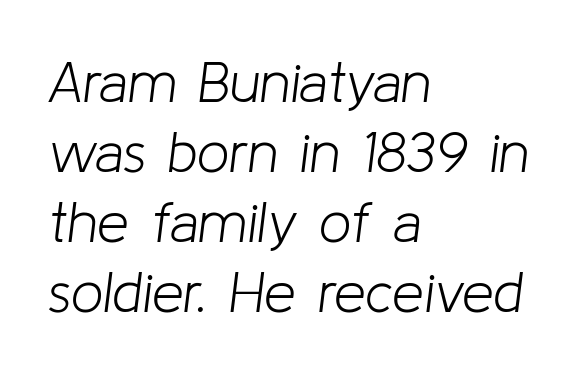
Here the designer chose a conventional face with non-uniform glyph widths. Nothing unusual about the tracking: characters are spaced as the font intends. Any mark beneath the type? The region is blank. The passage is arranged the way most books set body copy — flush left.
